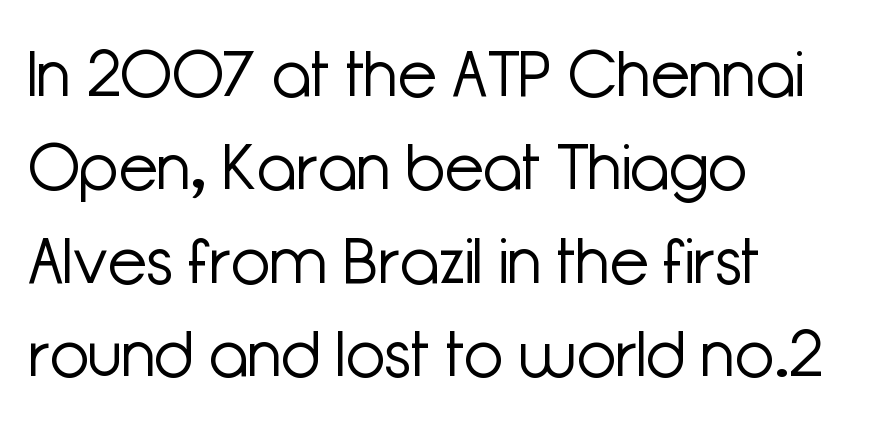
{"serif": "no", "italic": "no", "bold": "no", "weight": "light", "width": "normal", "stroke_contrast": "low", "x_height": "medium", "monospaced": "no", "underline": "no", "align": "left", "line_spacing": "normal", "line_spacing_ratio": 1.46, "letter_spacing": "normal", "letter_spacing_em": 0.0, "glyph_px": 64}
